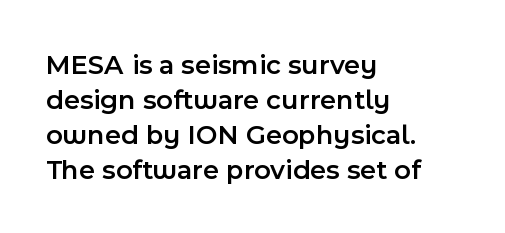
Strokes here are thickened, but only to semibold level. The passage shown has conventional tracking throughout. The paragraph has a hard left edge and a soft right edge. Italic? Not at all — the glyphs are vertical.
